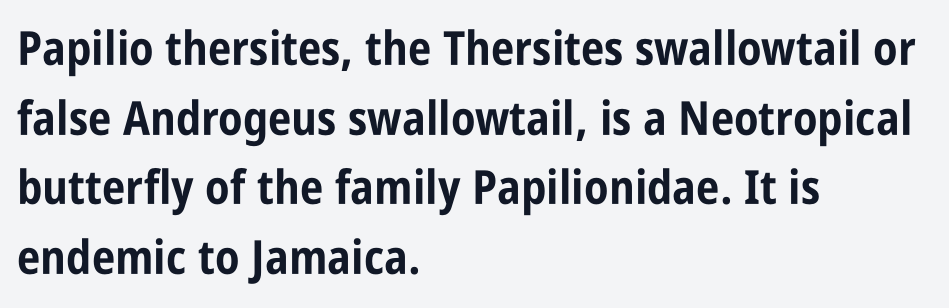
Does the type have serifs? No, each stem ends abruptly. Nobody touched the tracking dial on this one. The text block is weighted toward the left margin, trailing off unevenly rightward. Summary of weight: heavy, a full bold. The designer left line spacing at the default. Italic: no, the glyphs are upright roman.
